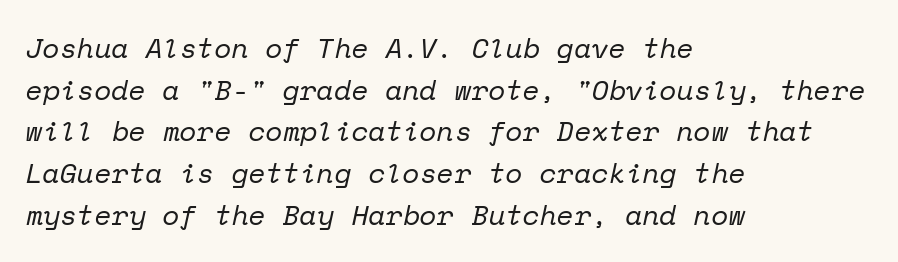
The image shows 28 px regular-weight serif type, italic (leaning right), monospaced; set left-aligned, normal line spacing (1.49x), normal letter spacing, not underlined; low stroke contrast and a medium x-height.
